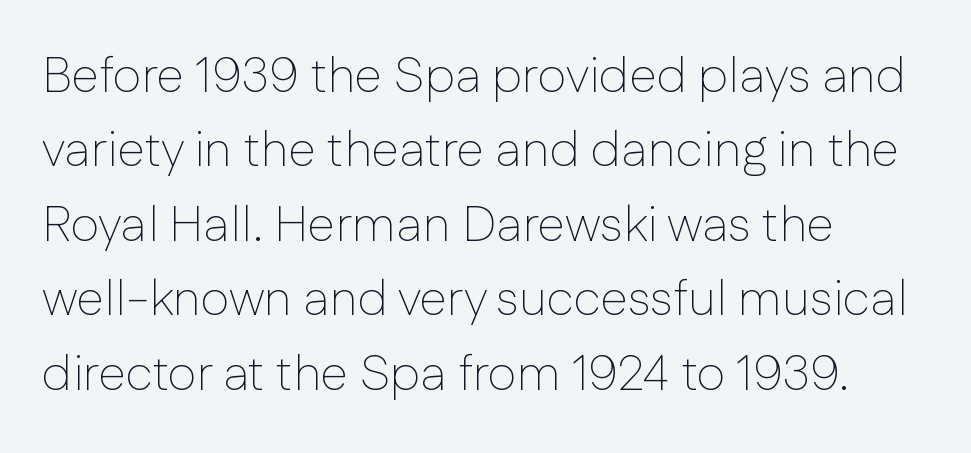
Q: Is the text bold? A: No.
Q: Is the text italic (slanted)? A: No, it is upright.
Q: Is the typeface a serif or a sans-serif typeface? A: Sans-serif.
Q: Is the text underlined? A: No.
Q: How is the paragraph aligned? A: Left-aligned.
Q: Is the spacing between letters normal or unusually wide? A: Normal.
Q: Is the spacing between lines tight, normal or loose? A: Normal.
Q: Width (condensed, normal, or wide)? A: Normal.
Q: Stroke contrast? A: Low.
Q: x-height? A: Medium.
Q: Monospaced? A: No.
